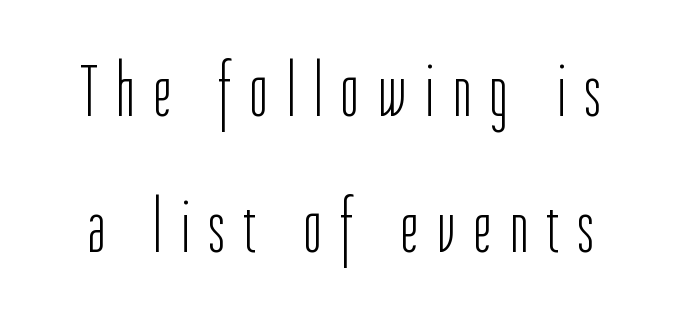
{"serif": "no", "italic": "no", "bold": "no", "weight": "light", "width": "condensed", "stroke_contrast": "low", "x_height": "medium", "monospaced": "no", "underline": "no", "line_spacing_ratio": 1.82, "letter_spacing": "wide", "letter_spacing_em": 0.26, "glyph_px": 75}
